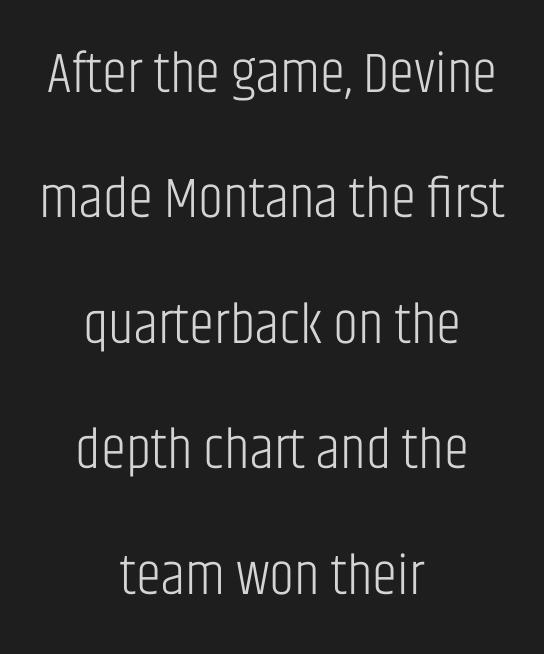
Counters stay open thanks to moderate or lighter strokes. Does extra space separate the letters? No, they use regular spacing. Style check: upright. Character widths vary here, with narrow letters taking less room than wide ones. Line starts and ends both wander, symmetrically. Line spacing here is loose.
